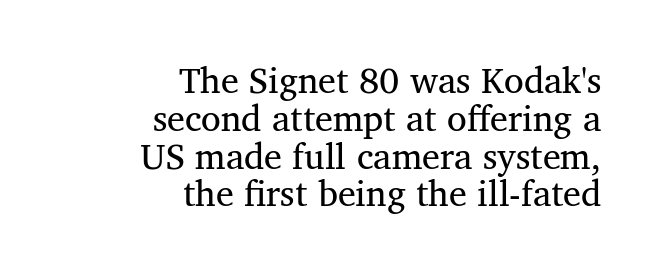
The tracking reads as untouched default to a designer's eye. The area under the type is left untouched. Whoever set this chose condensed vertical rhythm over breathing room. The letterforms sit at book weight or below. Every stem runs plumb, perpendicular to the baseline.
